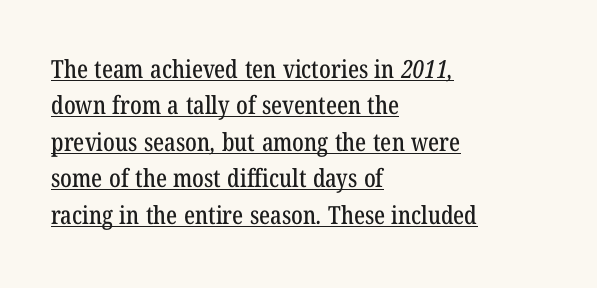
{"underline": "yes", "align": "left", "line_spacing": "normal", "line_spacing_ratio": 1.46, "letter_spacing": "normal", "letter_spacing_em": 0.0, "glyph_px": 25}
